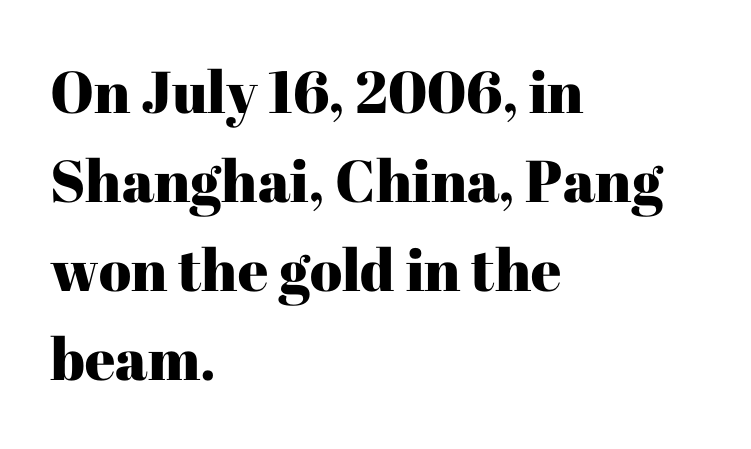
{"serif": "yes", "italic": "no", "width": "normal", "stroke_contrast": "high", "x_height": "medium", "monospaced": "no", "underline": "no", "align": "left", "line_spacing": "normal", "line_spacing_ratio": 1.51, "letter_spacing": "normal", "letter_spacing_em": 0.0, "glyph_px": 59}
